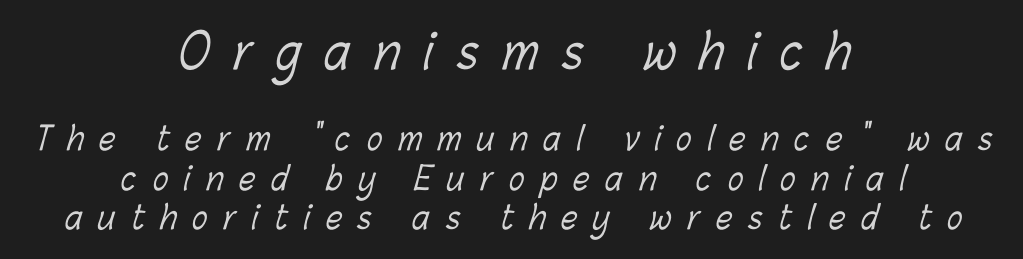
The composition opens big and finishes small. Does extra space separate the letters? Yes, quite a lot of it. Bold? No — there's no thickening of the strokes. A typesetter would call this proportional, since set widths differ per character. The text block is weighted toward neither margin, spreading evenly from the middle. Check the space under the baseline: it is left empty.
